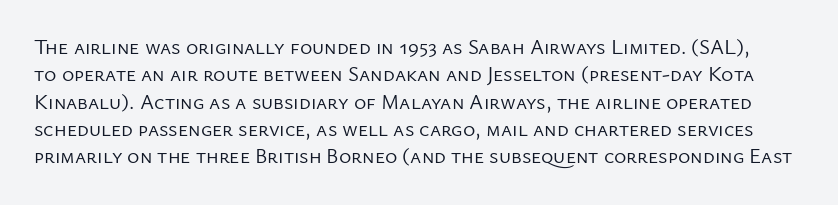
{"italic": "no", "bold": "no", "underline": "no", "line_spacing": "normal", "line_spacing_ratio": 1.3, "letter_spacing": "normal", "letter_spacing_em": 0.0, "glyph_px": 21}
